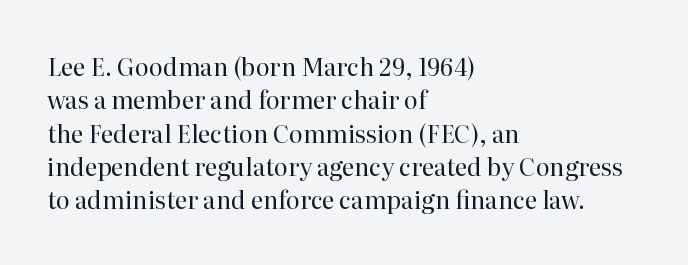
The image shows 24 px text type, upright; set left-aligned, normal line spacing (1.39x), normal letter spacing, not underlined.
